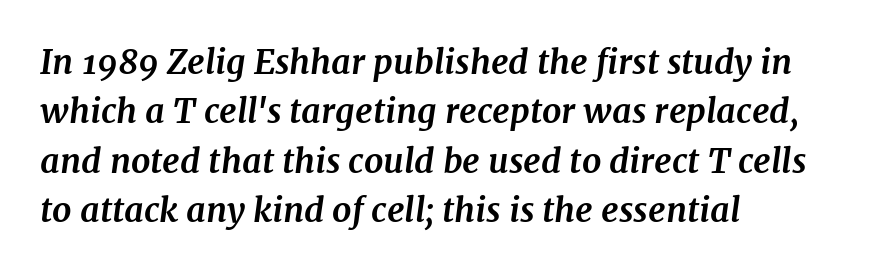
The image shows 34 px bold serif type, italic (leaning right); set left-aligned, normal line spacing (1.45x), normal letter spacing, not underlined; medium stroke contrast and a medium x-height.
